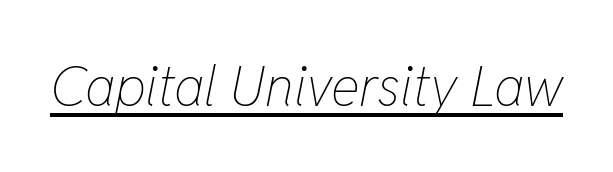
Q: Is the text bold? A: No.
Q: Is the text italic (slanted)? A: Yes, it leans right by about 11 degrees.
Q: Is the text underlined? A: Yes.
Q: Is the spacing between letters normal or unusually wide? A: Normal.
Q: Width (condensed, normal, or wide)? A: Condensed.
Q: Stroke contrast? A: Low.
Q: x-height? A: Medium.
Q: Monospaced? A: No.
